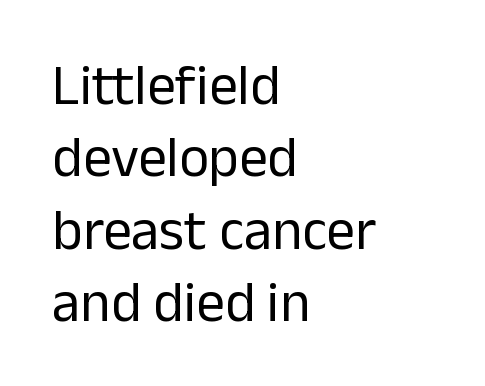
Q: Is the text bold? A: No.
Q: Is the text italic (slanted)? A: No, it is upright.
Q: Is the typeface a serif or a sans-serif typeface? A: Sans-serif.
Q: Is the text underlined? A: No.
Q: How is the paragraph aligned? A: Left-aligned.
Q: Is the spacing between letters normal or unusually wide? A: Normal.
Q: Is the spacing between lines tight, normal or loose? A: Normal.
Q: Width (condensed, normal, or wide)? A: Normal.
Q: Stroke contrast? A: Low.
Q: x-height? A: Medium.
Q: Monospaced? A: No.
